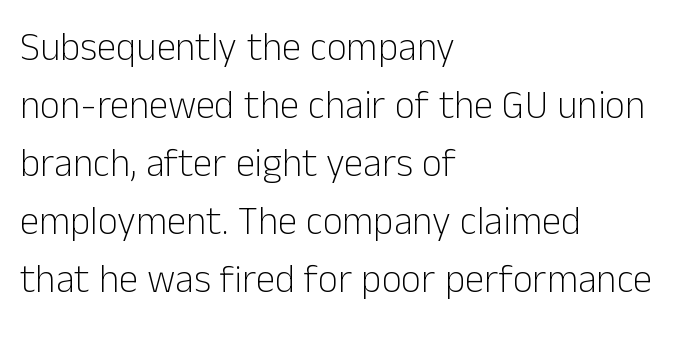
Q: Is the text bold? A: No.
Q: Is the text italic (slanted)? A: No, it is upright.
Q: Is the typeface a serif or a sans-serif typeface? A: Sans-serif.
Q: Is the text underlined? A: No.
Q: How is the paragraph aligned? A: Left-aligned.
Q: Is the spacing between letters normal or unusually wide? A: Normal.
Q: Is the spacing between lines tight, normal or loose? A: Normal.
Q: Width (condensed, normal, or wide)? A: Normal.
Q: Stroke contrast? A: Low.
Q: x-height? A: Medium.
Q: Monospaced? A: No.
